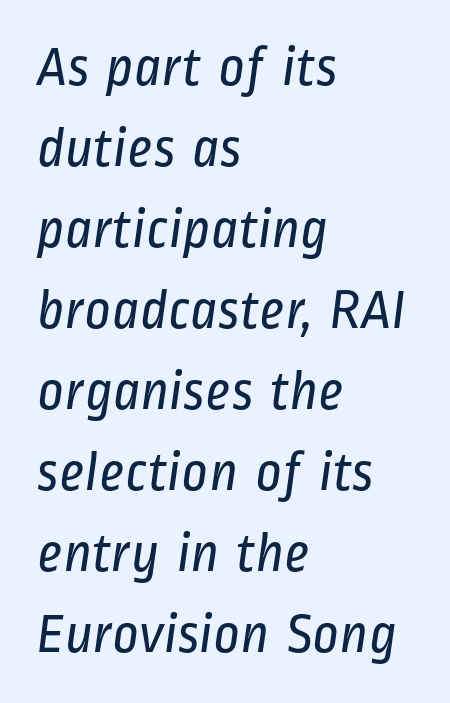
{"serif": "no", "bold": "no", "weight": "regular", "width": "condensed", "stroke_contrast": "low", "x_height": "medium", "monospaced": "no", "underline": "no", "align": "left", "line_spacing": "normal", "line_spacing_ratio": 1.42, "letter_spacing": "normal", "letter_spacing_em": 0.0, "glyph_px": 57}
